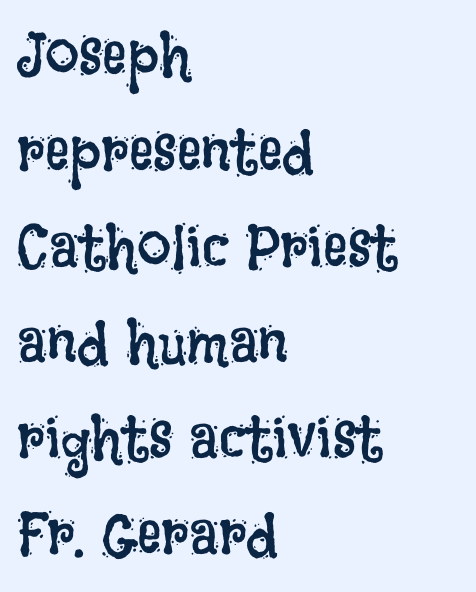
Q: Is the text bold? A: No.
Q: Is the text italic (slanted)? A: No, it is upright.
Q: Is the text underlined? A: No.
Q: How is the paragraph aligned? A: Left-aligned.
Q: Is the spacing between letters normal or unusually wide? A: Normal.
Q: Is the spacing between lines tight, normal or loose? A: Normal.
Q: Width (condensed, normal, or wide)? A: Condensed.
Q: Stroke contrast? A: Low.
Q: x-height? A: Large.
Q: Monospaced? A: No.
